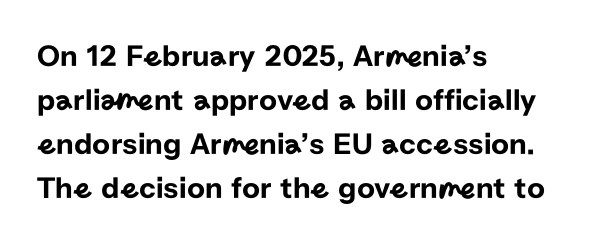
Q: Is the text italic (slanted)? A: No, it is upright.
Q: Is the typeface a serif or a sans-serif typeface? A: Sans-serif.
Q: Is the text underlined? A: No.
Q: How is the paragraph aligned? A: Left-aligned.
Q: Is the spacing between letters normal or unusually wide? A: Normal.
Q: Is the spacing between lines tight, normal or loose? A: Normal.
Q: Width (condensed, normal, or wide)? A: Normal.
Q: Stroke contrast? A: Low.
Q: x-height? A: Medium.
Q: Monospaced? A: No.
